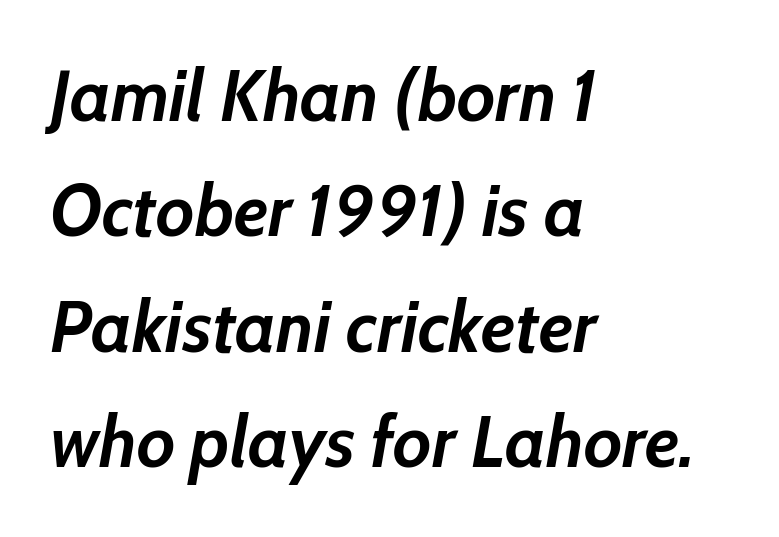
{"italic": "yes", "lean": "right", "slant_degrees": 10, "bold": "yes", "weight": "semibold", "width": "normal", "stroke_contrast": "low", "x_height": "medium", "monospaced": "no", "underline": "no", "align": "left", "line_spacing": "normal", "line_spacing_ratio": 1.58, "letter_spacing": "normal", "letter_spacing_em": 0.0, "glyph_px": 73}
